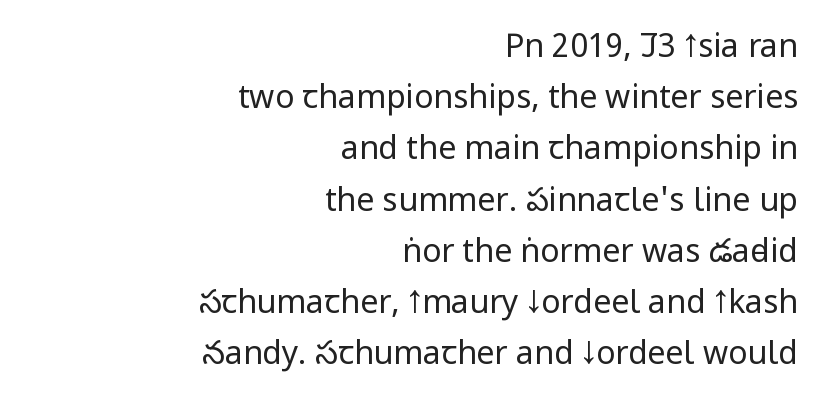
{"serif": "no", "italic": "no", "bold": "no", "weight": "regular", "width": "condensed", "stroke_contrast": "low", "x_height": "large", "monospaced": "no", "underline": "no", "align": "right", "line_spacing": "normal", "line_spacing_ratio": 1.6, "letter_spacing": "normal", "letter_spacing_em": 0.0, "glyph_px": 32}
